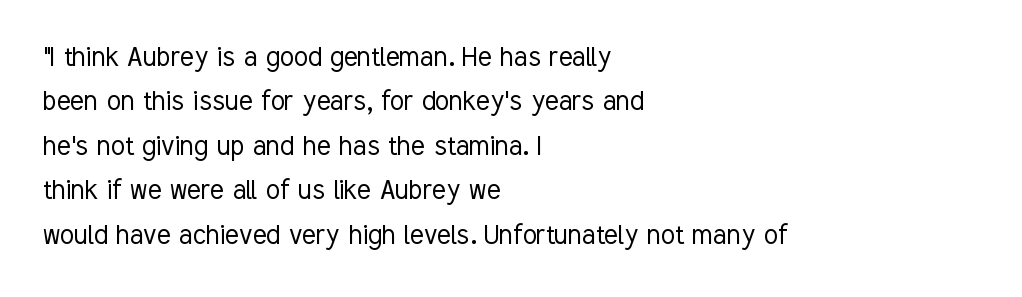
The area under the type is left untouched. Is the type heavy? It reads as light-to-regular instead. The rendering uses a moderate line-height, typical for paragraphs. The horizontal fit of the characters is conventional and even. The letters advance in unequal steps, a hallmark of proportional type.
